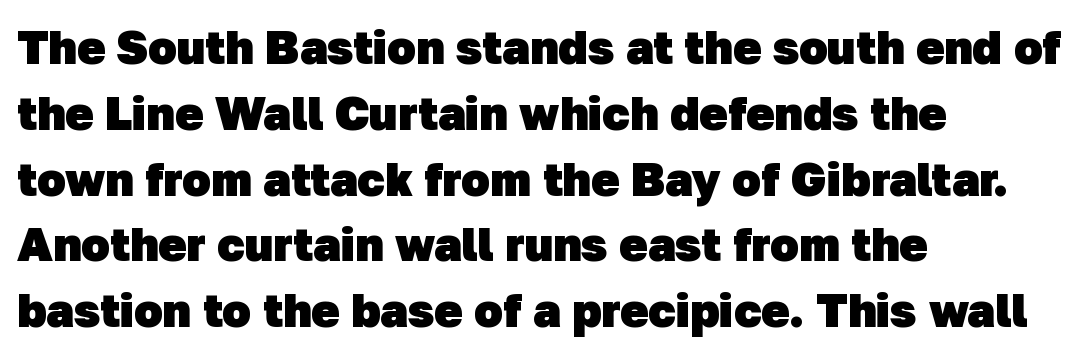
The image shows 47 px heavy sans-serif type; set left-aligned, normal line spacing (1.4x), normal letter spacing, not underlined; low stroke contrast and a medium x-height.
